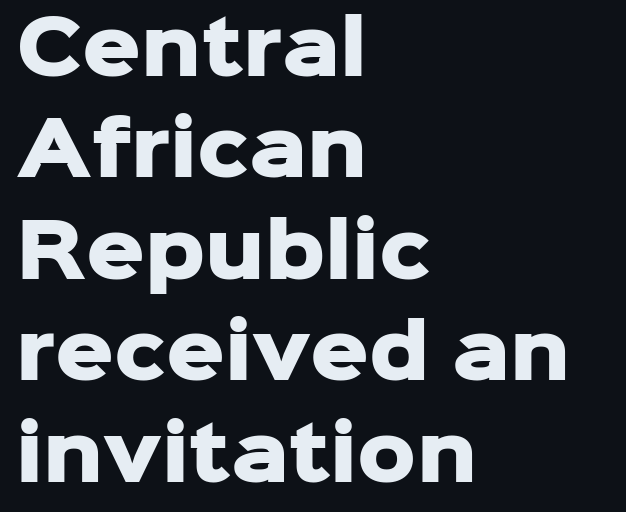
{"serif": "no", "italic": "no", "bold": "yes", "weight": "heavy", "width": "normal", "stroke_contrast": "low", "x_height": "medium", "monospaced": "no", "underline": "no", "align": "left", "line_spacing": "normal", "line_spacing_ratio": 1.39, "letter_spacing": "normal", "letter_spacing_em": 0.0, "glyph_px": 73}
